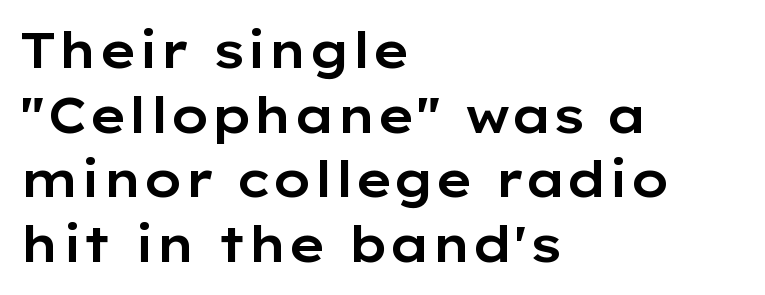
Q: Is the text italic (slanted)? A: No, it is upright.
Q: Is the typeface a serif or a sans-serif typeface? A: Sans-serif.
Q: Is the text underlined? A: No.
Q: How is the paragraph aligned? A: Left-aligned.
Q: Is the spacing between letters normal or unusually wide? A: Normal.
Q: Is the spacing between lines tight, normal or loose? A: Normal.
Q: Width (condensed, normal, or wide)? A: Wide.
Q: Stroke contrast? A: Low.
Q: x-height? A: Medium.
Q: Monospaced? A: No.
